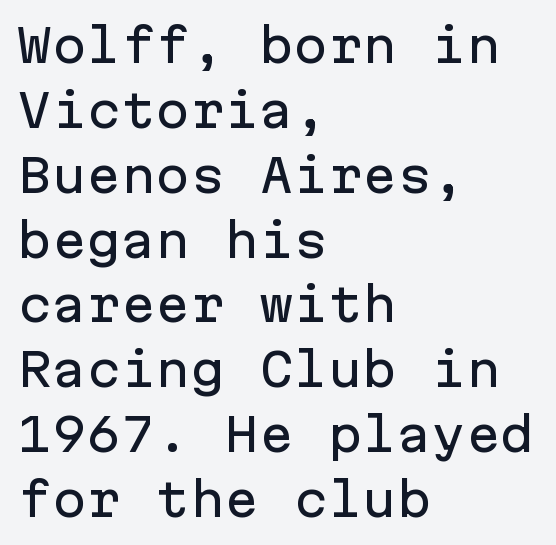
{"serif": "no", "italic": "no", "width": "normal", "stroke_contrast": "low", "x_height": "medium", "monospaced": "yes", "underline": "no", "align": "left", "line_spacing": "normal", "line_spacing_ratio": 1.41, "letter_spacing": "normal", "letter_spacing_em": 0.0, "glyph_px": 46}
